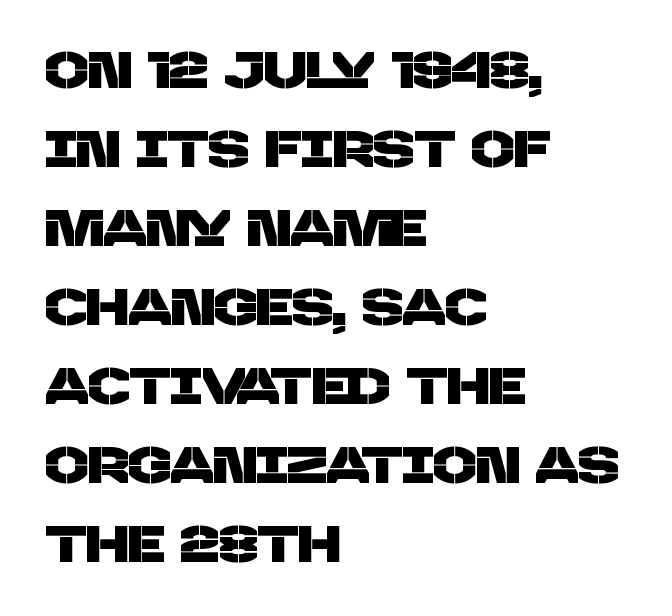
Q: Is the typeface a serif or a sans-serif typeface? A: Sans-serif.
Q: Is the text underlined? A: No.
Q: How is the paragraph aligned? A: Left-aligned.
Q: Is the spacing between letters normal or unusually wide? A: Normal.
Q: Is the spacing between lines tight, normal or loose? A: Normal.
Q: Width (condensed, normal, or wide)? A: Normal.
Q: Stroke contrast? A: Low.
Q: x-height? A: Large.
Q: Monospaced? A: No.
